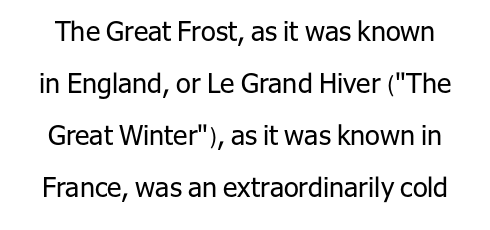
{"italic": "no", "bold": "no", "underline": "no", "line_spacing": "loose", "line_spacing_ratio": 1.92, "letter_spacing": "normal", "letter_spacing_em": 0.0, "glyph_px": 27}
